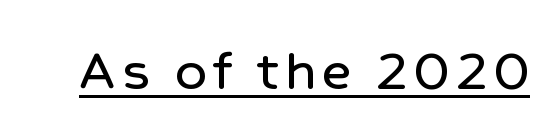
Q: Is the text italic (slanted)? A: No, it is upright.
Q: Is the typeface a serif or a sans-serif typeface? A: Sans-serif.
Q: Is the text underlined? A: Yes.
Q: Width (condensed, normal, or wide)? A: Normal.
Q: Stroke contrast? A: Low.
Q: x-height? A: Medium.
Q: Monospaced? A: No.
